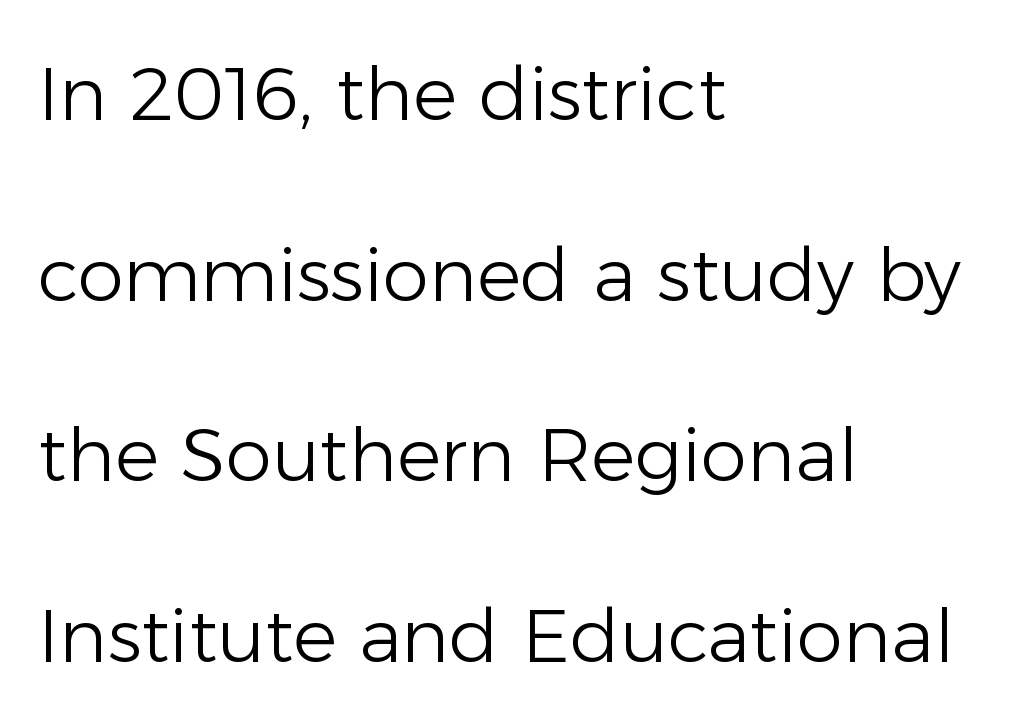
The image shows 74 px light sans-serif type, upright; set left-aligned, loose line spacing (2.44x), normal letter spacing, not underlined; low stroke contrast and a medium x-height.
